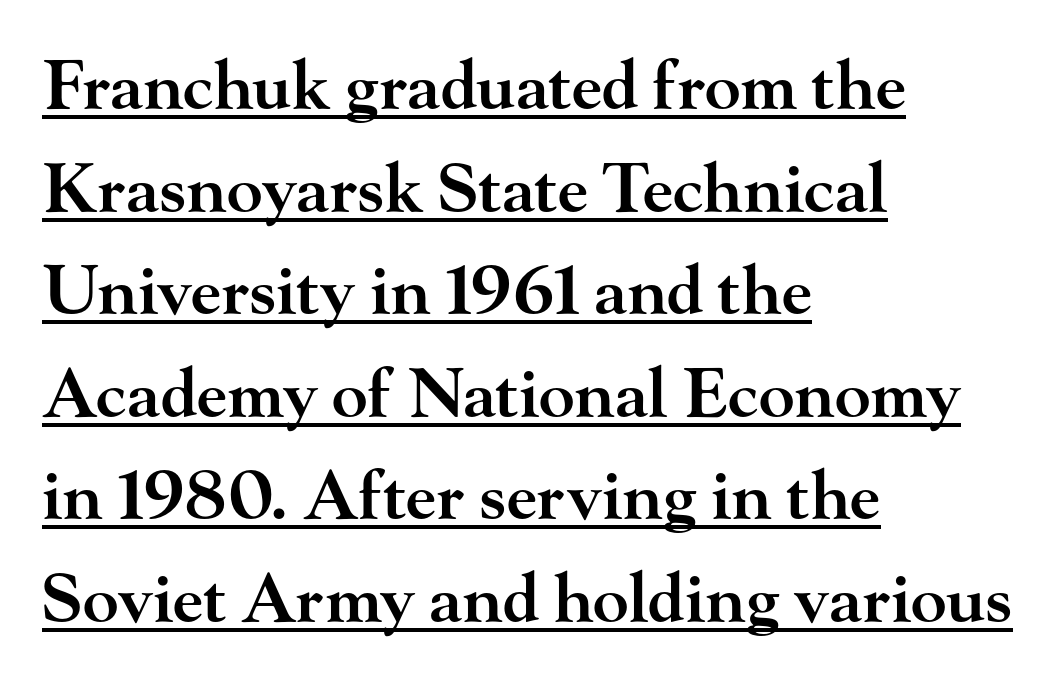
{"serif": "yes", "italic": "no", "bold": "semi", "weight": "semibold", "width": "wide", "stroke_contrast": "high", "x_height": "small", "monospaced": "no", "underline": "yes", "align": "left", "line_spacing": "normal", "line_spacing_ratio": 1.53, "letter_spacing": "normal", "letter_spacing_em": 0.0, "glyph_px": 67}
